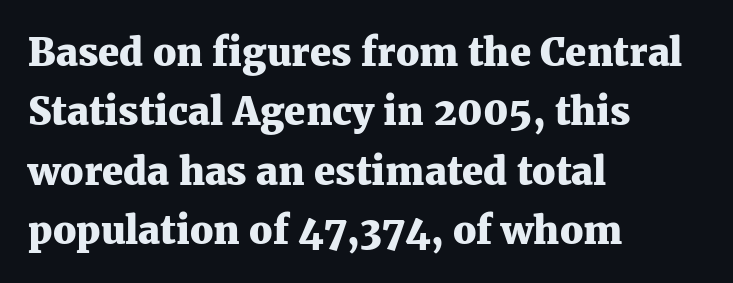
The image shows 38 px heavy serif type, upright; set left-aligned, normal line spacing (1.56x), normal letter spacing, not underlined; medium stroke contrast and a medium x-height.
